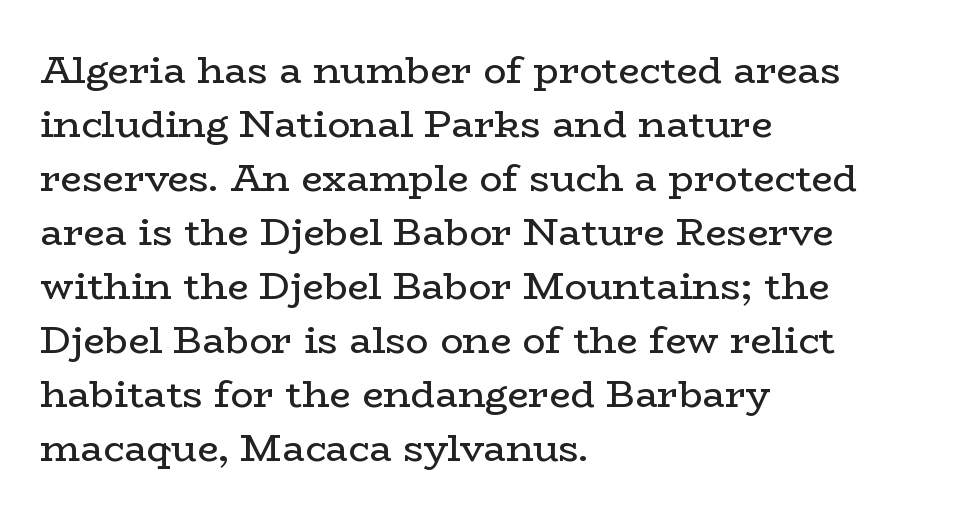
{"serif": "yes", "italic": "no", "bold": "no", "weight": "regular", "width": "wide", "stroke_contrast": "low", "x_height": "medium", "monospaced": "no", "underline": "no", "align": "left", "line_spacing": "normal", "line_spacing_ratio": 1.42, "letter_spacing": "normal", "letter_spacing_em": 0.0, "glyph_px": 38}
